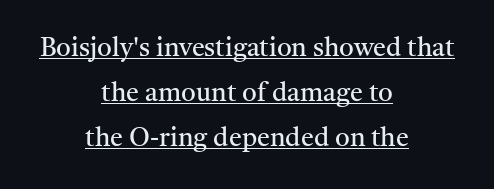
Q: Is the text bold? A: No.
Q: Is the text italic (slanted)? A: No, it is upright.
Q: Is the text underlined? A: Yes.
Q: How is the paragraph aligned? A: Centered.
Q: Is the spacing between letters normal or unusually wide? A: Normal.
